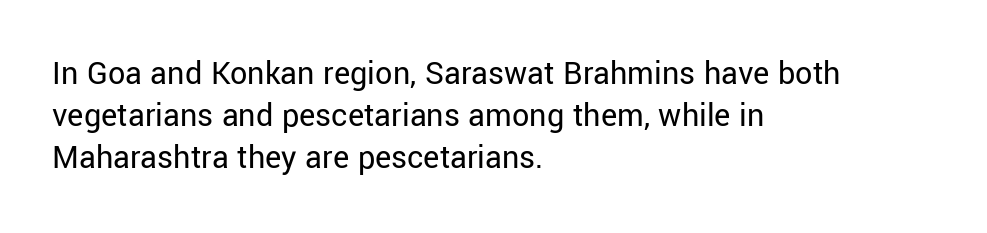
Q: Is the text bold? A: No.
Q: Is the text italic (slanted)? A: No, it is upright.
Q: Is the typeface a serif or a sans-serif typeface? A: Sans-serif.
Q: Is the text underlined? A: No.
Q: How is the paragraph aligned? A: Left-aligned.
Q: Is the spacing between letters normal or unusually wide? A: Normal.
Q: Width (condensed, normal, or wide)? A: Normal.
Q: Stroke contrast? A: Low.
Q: x-height? A: Medium.
Q: Monospaced? A: No.
